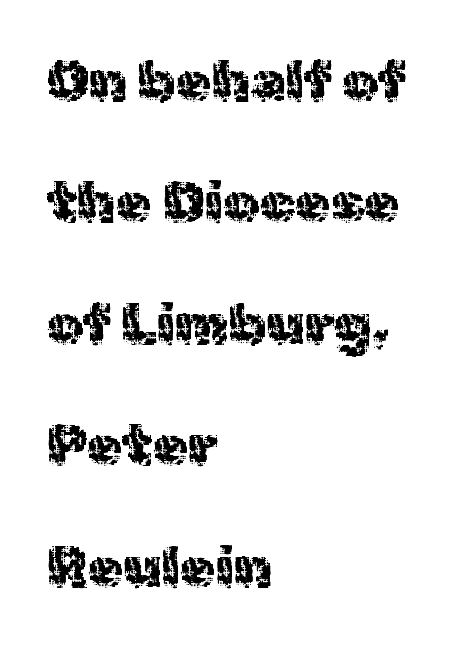
{"serif": "no", "italic": "no", "width": "normal", "x_height": "medium", "monospaced": "no", "underline": "no", "align": "left", "line_spacing": "loose", "line_spacing_ratio": 2.13, "letter_spacing": "normal", "letter_spacing_em": 0.0, "glyph_px": 57}
